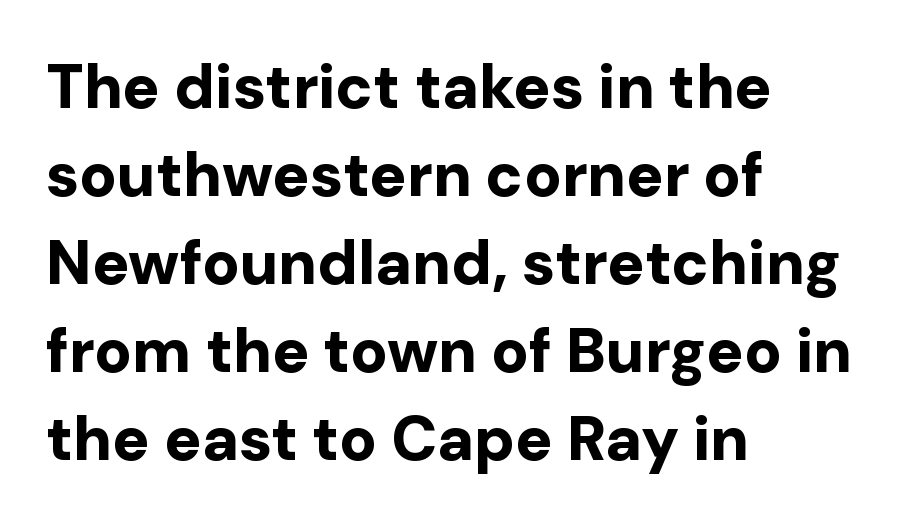
Q: Is the text bold? A: Yes.
Q: Is the text italic (slanted)? A: No, it is upright.
Q: Is the typeface a serif or a sans-serif typeface? A: Sans-serif.
Q: Is the text underlined? A: No.
Q: How is the paragraph aligned? A: Left-aligned.
Q: Is the spacing between letters normal or unusually wide? A: Normal.
Q: Is the spacing between lines tight, normal or loose? A: Normal.
Q: Width (condensed, normal, or wide)? A: Normal.
Q: Stroke contrast? A: Low.
Q: x-height? A: Medium.
Q: Monospaced? A: No.
